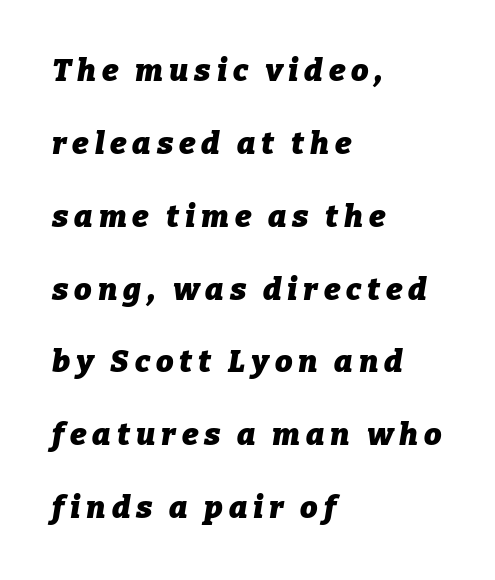
The image shows 31 px heavy type, italic (leaning right); set left-aligned, loose line spacing (2.35x), not underlined; low stroke contrast and a medium x-height.
